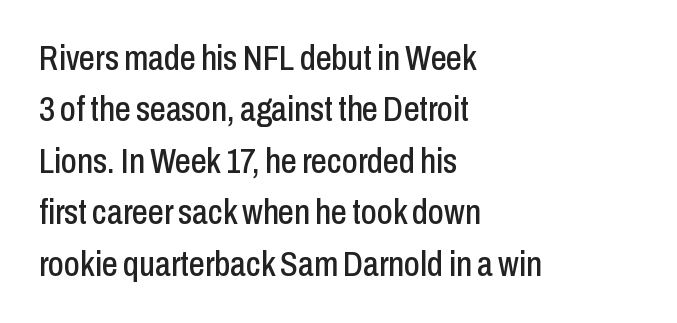
Q: Is the text italic (slanted)? A: No, it is upright.
Q: Is the typeface a serif or a sans-serif typeface? A: Sans-serif.
Q: Is the text underlined? A: No.
Q: How is the paragraph aligned? A: Left-aligned.
Q: Is the spacing between letters normal or unusually wide? A: Normal.
Q: Is the spacing between lines tight, normal or loose? A: Normal.
Q: Width (condensed, normal, or wide)? A: Condensed.
Q: Stroke contrast? A: Low.
Q: x-height? A: Medium.
Q: Monospaced? A: No.
